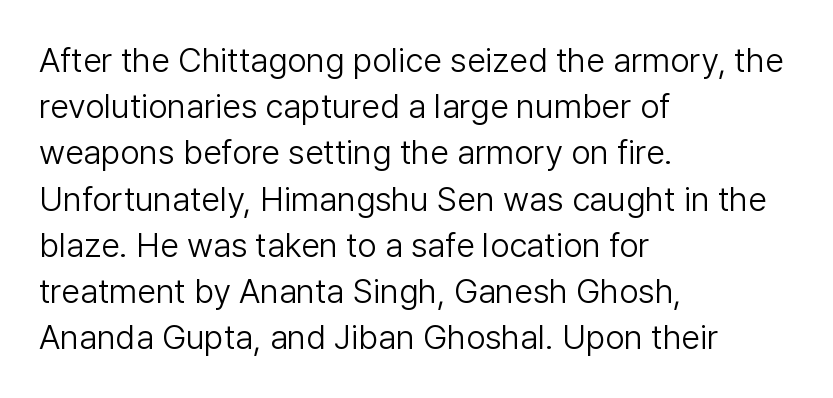
Here the designer chose a conventional face with non-uniform glyph widths. Compared with typical body copy, the letter spacing here is the same. Visually the block forms a straight wall on the left and a jagged coastline on the right. This sample keeps an unexceptional amount of space between lines. Stems here are at most as thick as an everyday book face.
